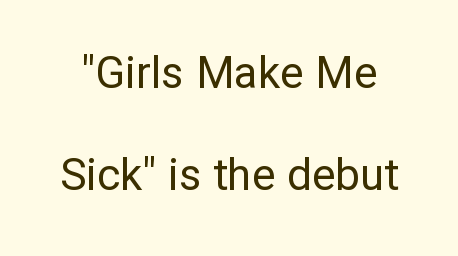
The image shows 44 px regular-weight sans-serif type, upright; set loose line spacing (2.31x), normal letter spacing, not underlined; low stroke contrast and a medium x-height.
